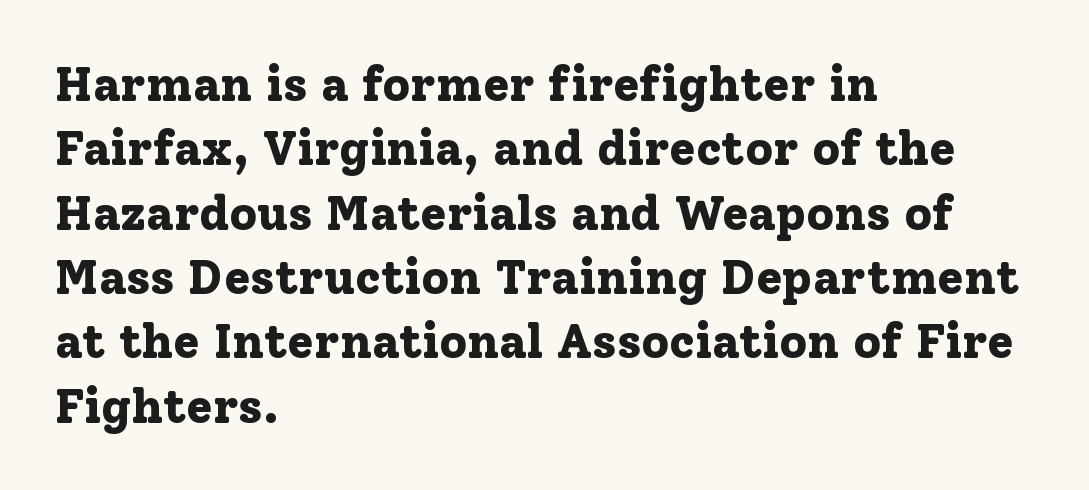
{"serif": "yes", "italic": "no", "bold": "yes", "weight": "bold", "width": "normal", "stroke_contrast": "low", "x_height": "medium", "monospaced": "no", "underline": "no", "align": "left", "line_spacing": "normal", "line_spacing_ratio": 1.34, "letter_spacing": "normal", "letter_spacing_em": 0.0, "glyph_px": 48}
